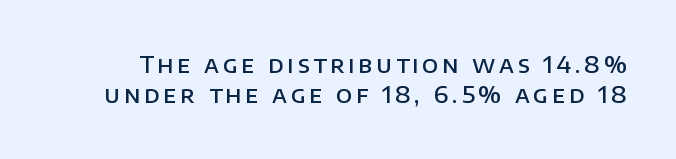
Q: Is the text bold? A: Semi-bold.
Q: Is the text italic (slanted)? A: No, it is upright.
Q: Is the text underlined? A: No.
Q: Is the spacing between lines tight, normal or loose? A: Normal.
